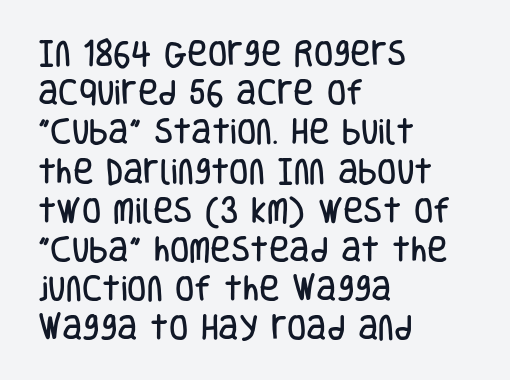
{"serif": "no", "italic": "no", "width": "condensed", "stroke_contrast": "low", "x_height": "large", "monospaced": "no", "underline": "no", "align": "left", "line_spacing": "normal", "line_spacing_ratio": 1.4, "letter_spacing": "normal", "letter_spacing_em": 0.0, "glyph_px": 28}
